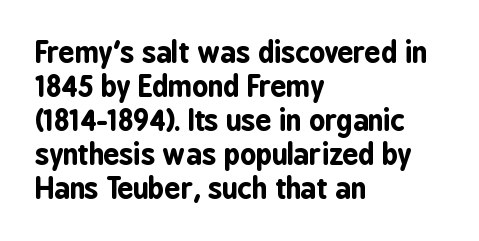
{"serif": "no", "italic": "no", "bold": "yes", "weight": "bold", "width": "condensed", "stroke_contrast": "low", "x_height": "medium", "monospaced": "no", "underline": "no", "align": "left", "line_spacing_ratio": 1.21, "letter_spacing": "normal", "letter_spacing_em": 0.0, "glyph_px": 28}
